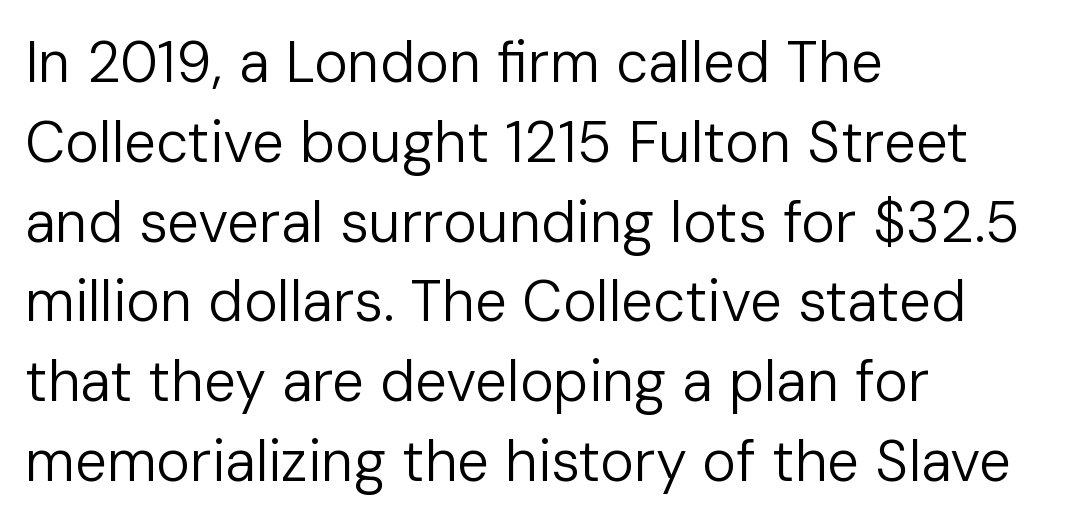
Observe the ordinary spacing: letters are neighbours, not strangers. Regarding serifs, this sample does without them. Think standard paragraph weight, or any step lighter than that. In terms of posture, this sample is upright.
